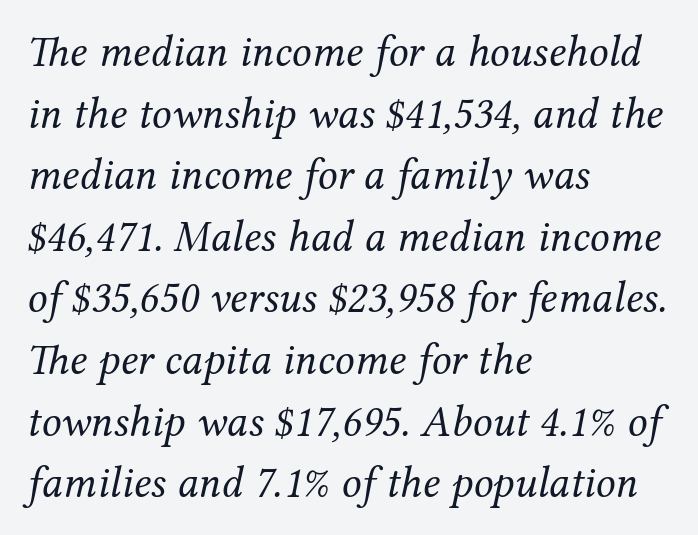
The image shows 44 px regular-weight serif type, italic (leaning right); set left-aligned, normal line spacing (1.4x), normal letter spacing, not underlined; medium stroke contrast and a medium x-height.
